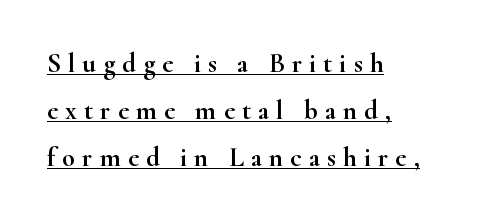
These lines have a slow, spaced-out rhythm from letter to letter. The rag falls on the right side of this text block. The string is rendered with underlining switched on. The letters stand straight up with perfectly vertical stems.
